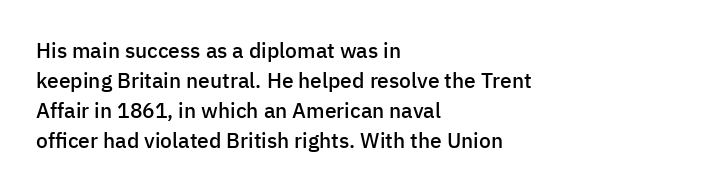
What weight is shown? A semibold, between regular and bold. Nobody touched the tracking dial on this one. This sample keeps an unexceptional amount of space between lines. The typography opts for an upright posture over an oblique one. These lines stack with their left ends in a neat column. The specimen omits any rule beneath the text block's lines.
